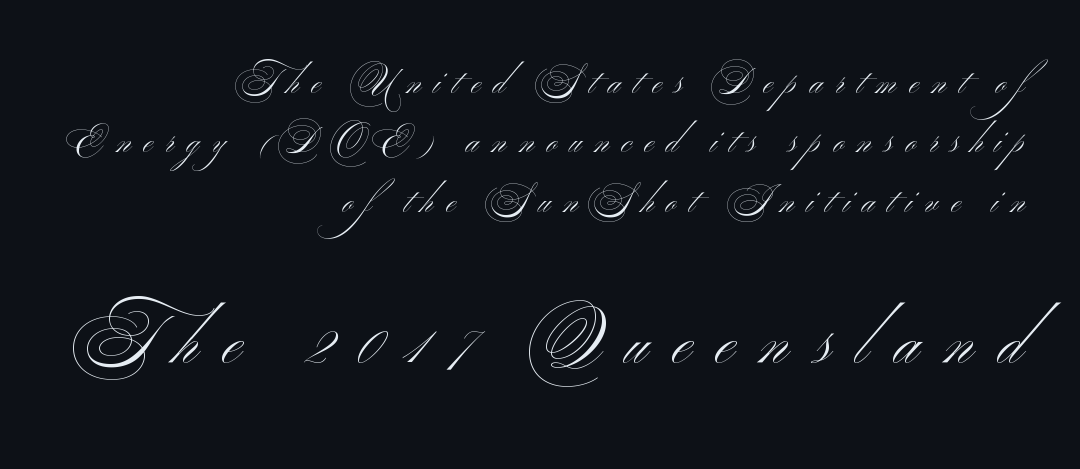
These lines are composed in type without serifs. Glyph-to-glyph distance is far greater than everyday printed text. The lower block of text is set noticeably larger than the block above it. The passage shown is typed in a proportional face where columns would drift.
